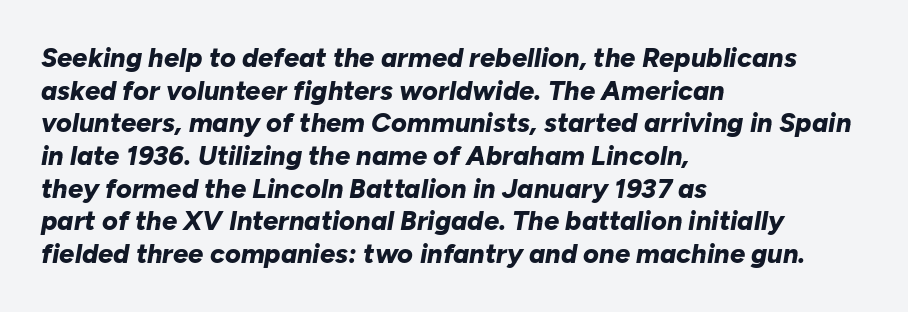
{"italic": "yes", "lean": "right", "slant_degrees": 10, "bold": "yes", "underline": "no", "align": "left", "line_spacing_ratio": 1.21, "letter_spacing": "normal", "letter_spacing_em": 0.0, "glyph_px": 27}
